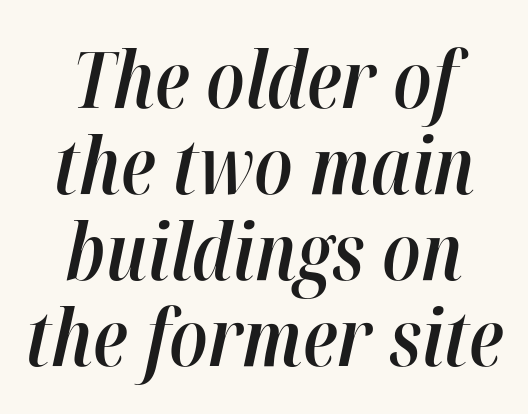
Alignment: centered. The strokes are fattened partway — semibold, not bold. Quick note: underline off. A typesetter would call this proportional, since set widths differ per character. The gaps between neighbouring characters are ordinary and unremarkable. Observe the lean: these are italic letterforms.
